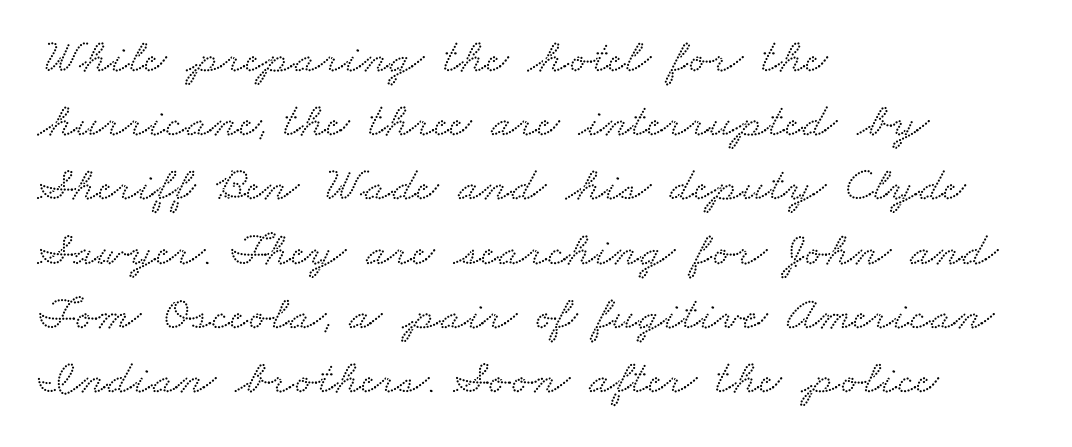
The image shows 49 px wide type; set left-aligned, normal line spacing (1.31x), normal letter spacing, not underlined; low stroke contrast and a small x-height.
